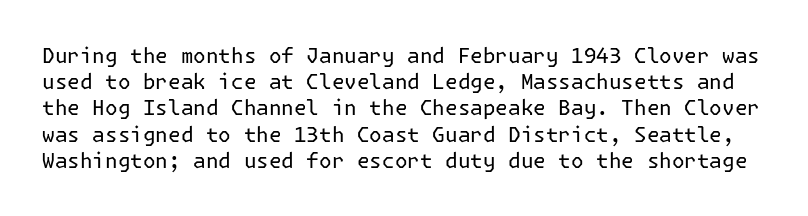
The image shows 21 px text type, upright; set normal line spacing (1.25x), normal letter spacing, not underlined.
